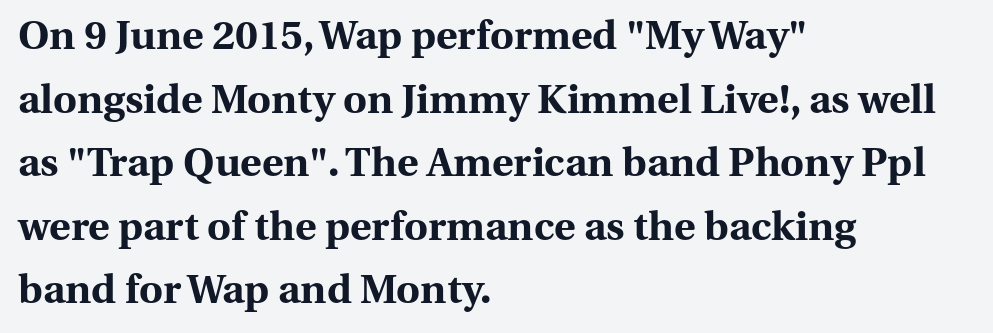
Line starts are locked; line ends wander. These lines sit exactly where default settings would place them. The characters look thick and weighty, a clear bold. The passage shown is typeset with a serif family. The lettering stays uniformly vertical, giving the passage a roman look. Beneath every word, the page is bare.
